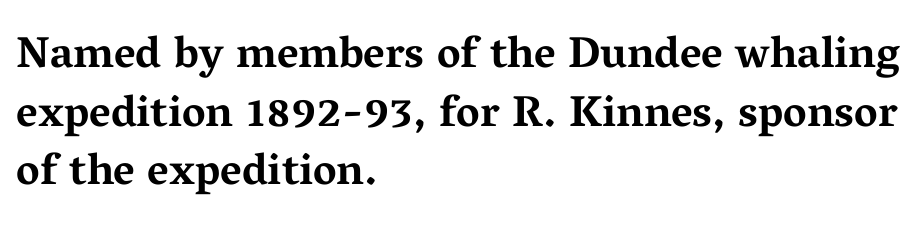
{"serif": "yes", "italic": "no", "bold": "yes", "weight": "bold", "width": "wide", "stroke_contrast": "medium", "x_height": "medium", "monospaced": "no", "underline": "no", "align": "left", "line_spacing": "normal", "line_spacing_ratio": 1.33, "letter_spacing": "normal", "letter_spacing_em": 0.0, "glyph_px": 44}
